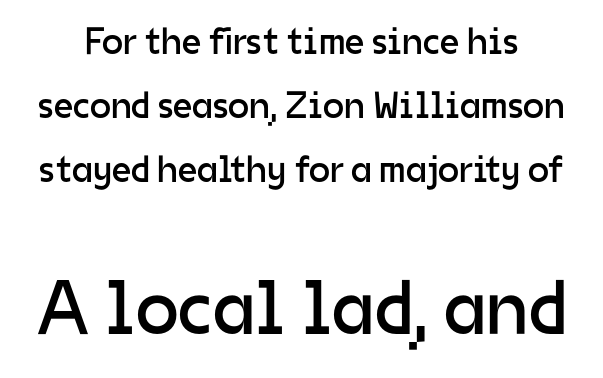
{"serif": "no", "italic": "no", "bold": "no", "weight": "regular", "width": "normal", "stroke_contrast": "low", "x_height": "medium", "monospaced": "no", "underline": "no", "line_spacing": "normal", "line_spacing_ratio": 1.68, "letter_spacing": "normal", "letter_spacing_em": 0.0, "larger_block": "second", "size_ratio": 2.03, "glyph_px": 77}
